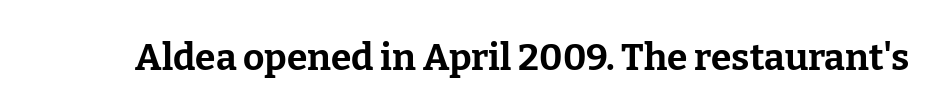
Q: Is the text bold? A: Yes.
Q: Is the text italic (slanted)? A: No, it is upright.
Q: Is the typeface a serif or a sans-serif typeface? A: Serif.
Q: Is the text underlined? A: No.
Q: Is the spacing between letters normal or unusually wide? A: Normal.
Q: Width (condensed, normal, or wide)? A: Normal.
Q: Stroke contrast? A: Low.
Q: x-height? A: Medium.
Q: Monospaced? A: No.
